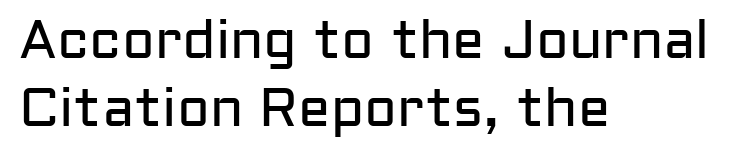
The image shows 54 px regular-weight sans-serif type, upright; set left-aligned, normal line spacing (1.26x), normal letter spacing, not underlined; low stroke contrast and a medium x-height.
